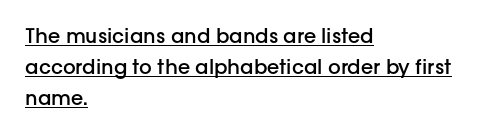
{"italic": "no", "bold": "semi", "underline": "yes", "align": "left", "line_spacing": "normal", "line_spacing_ratio": 1.54, "letter_spacing": "normal", "letter_spacing_em": 0.0, "glyph_px": 20}
